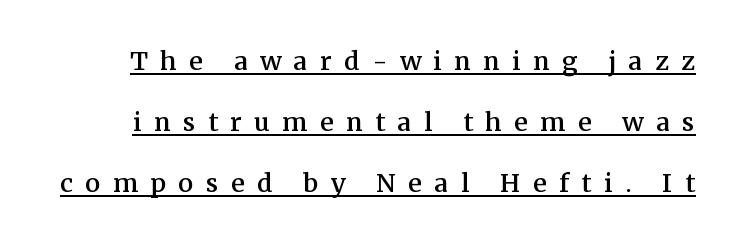
The image shows 34 px serif type, upright; set line spacing 1.79x, unusually wide letter spacing (+0.36 em), underlined; medium stroke contrast and a medium x-height.
